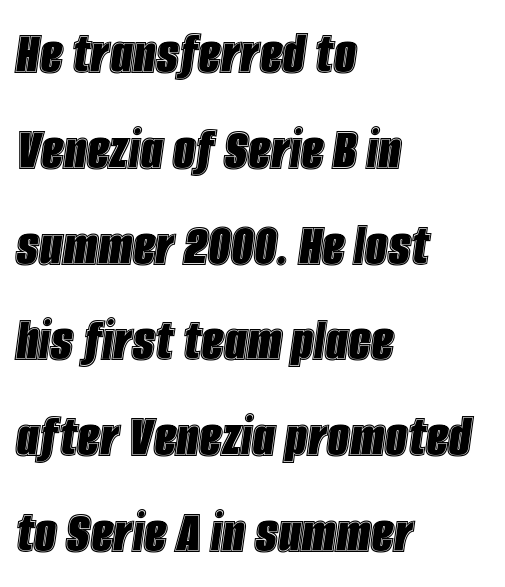
The image shows 63 px condensed type, italic (leaning right); set left-aligned, normal line spacing (1.52x), normal letter spacing, not underlined; a large x-height.
